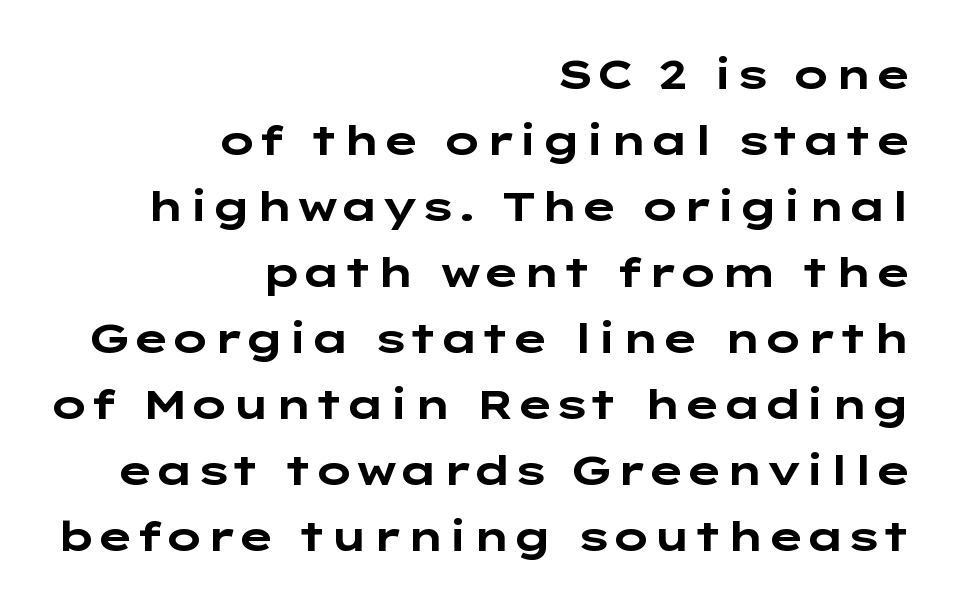
Casual observation: everything's shoved over to the right. The axis of the letterforms is exactly vertical. The rendering keeps characters at their native spacing. A full-strength bold gives these letters their thick strokes. A clean baseline with only descenders dipping below it. Students, observe: this is what conventionally led text looks like.
